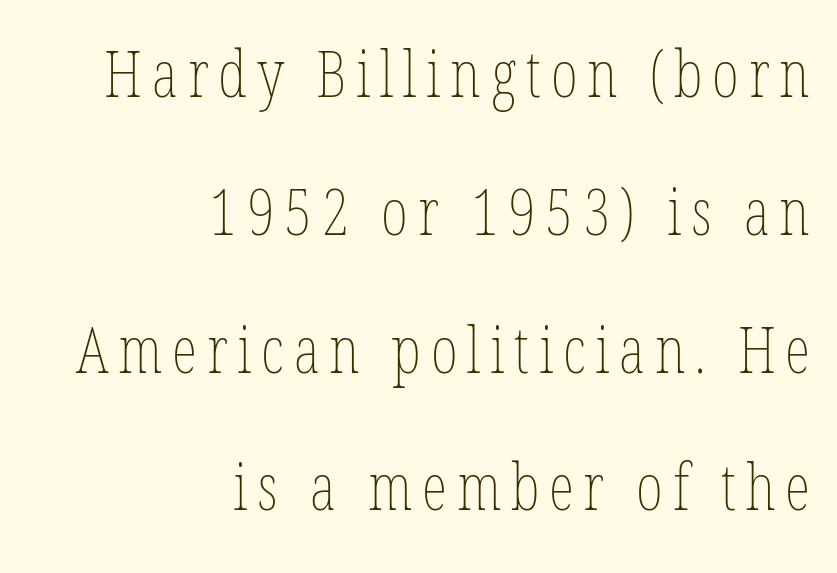
{"italic": "no", "bold": "no", "weight": "thin", "width": "condensed", "stroke_contrast": "low", "x_height": "medium", "monospaced": "no", "underline": "no", "align": "right", "line_spacing": "loose", "line_spacing_ratio": 2.12, "glyph_px": 65}
